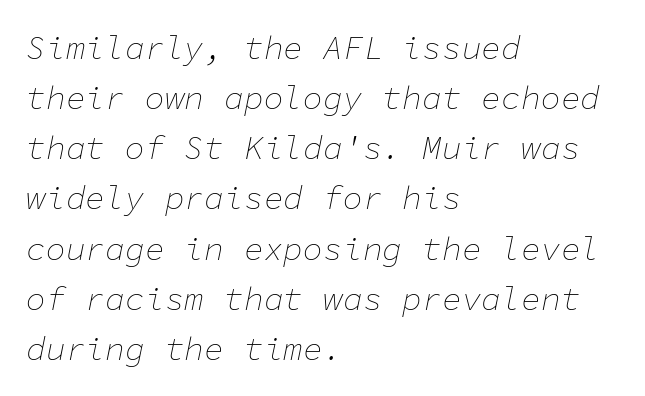
How are the letters spaced? Ordinarily, with no added tracking. Is there much room between lines? A standard amount, neither cramped nor airy. Stems and bowls with no extra thickness — not bold. Monospaced: the letters line up in strict vertical columns.
